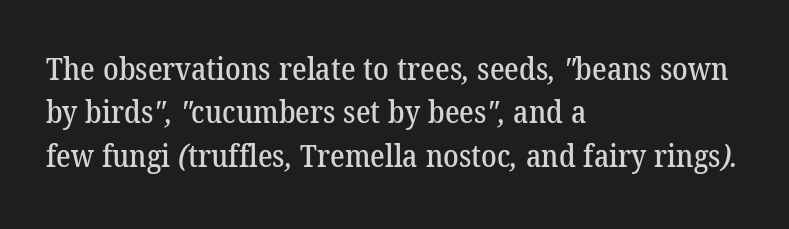
Reading down the column, the eye jumps a familiar distance to each next line. Letterform terminals end in serifs throughout the passage. Casual observation: everything's shoved over to the left. Tracking here is standard; glyphs follow each other at the usual distance.
